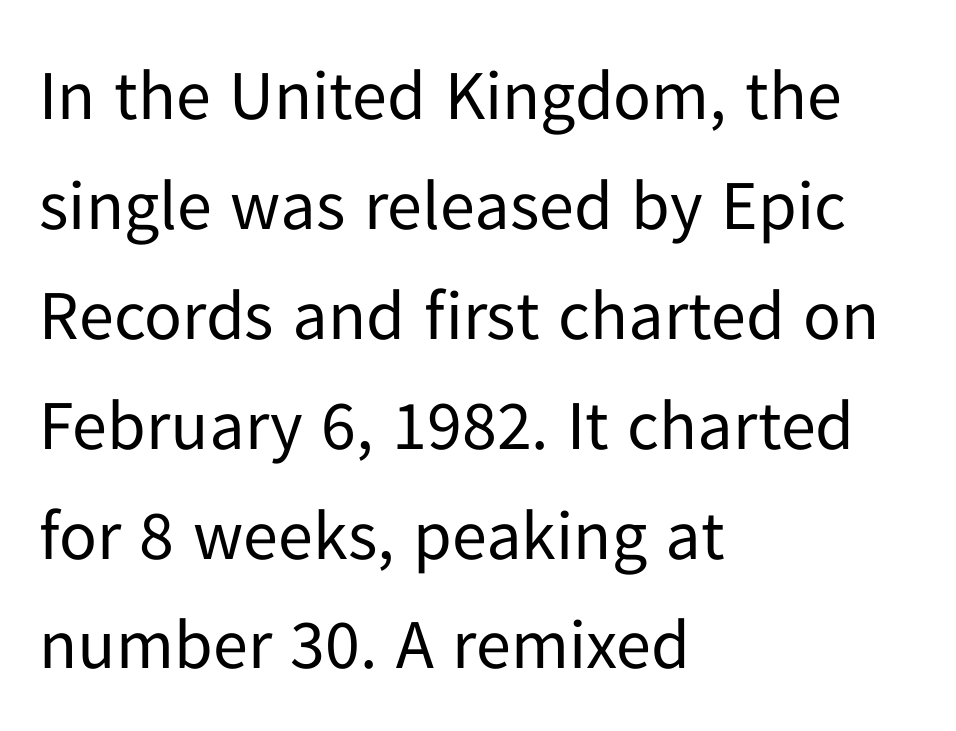
{"serif": "no", "italic": "no", "bold": "no", "weight": "regular", "width": "normal", "stroke_contrast": "low", "x_height": "medium", "monospaced": "no", "underline": "no", "align": "left", "line_spacing": "normal", "line_spacing_ratio": 1.57, "letter_spacing": "normal", "letter_spacing_em": 0.0, "glyph_px": 70}
